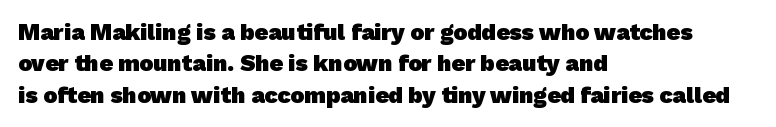
Q: Is the text bold? A: Yes.
Q: Is the text underlined? A: No.
Q: How is the paragraph aligned? A: Left-aligned.
Q: Is the spacing between letters normal or unusually wide? A: Normal.
Q: Is the spacing between lines tight, normal or loose? A: Normal.
